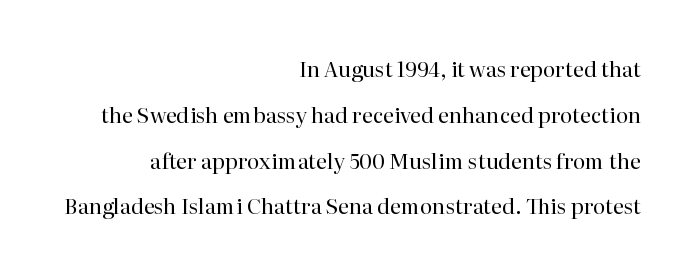
{"italic": "no", "bold": "no", "underline": "no", "align": "right", "line_spacing": "loose", "line_spacing_ratio": 2.18, "letter_spacing": "normal", "letter_spacing_em": 0.0, "glyph_px": 21}
